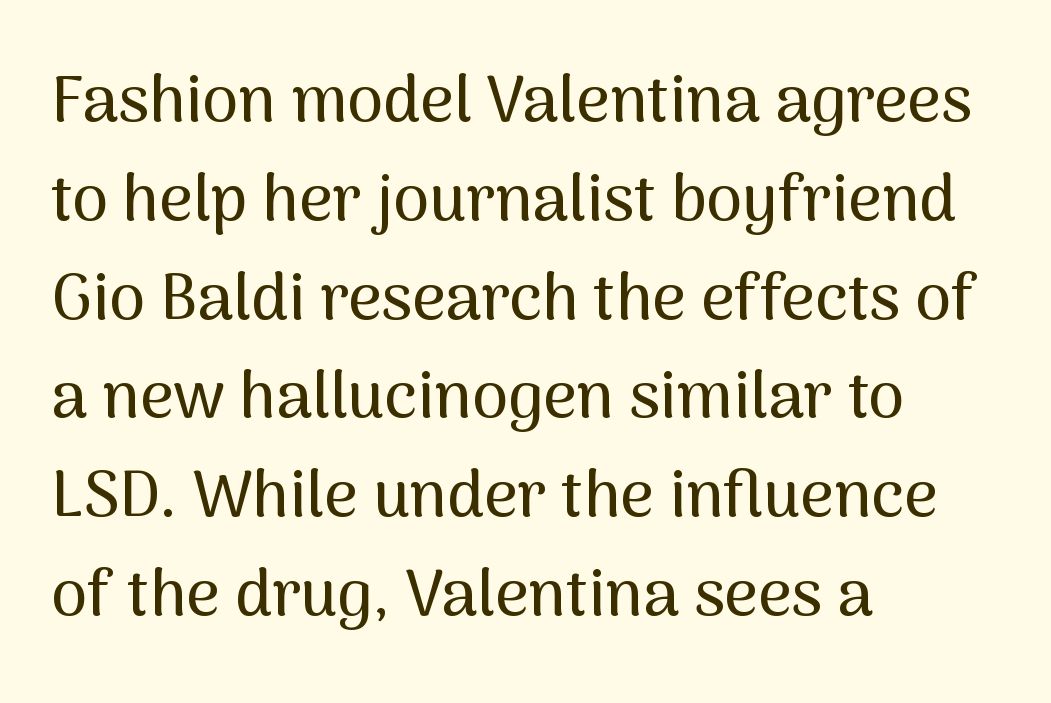
Q: Is the text italic (slanted)? A: No, it is upright.
Q: Is the typeface a serif or a sans-serif typeface? A: Sans-serif.
Q: Is the text underlined? A: No.
Q: How is the paragraph aligned? A: Left-aligned.
Q: Is the spacing between letters normal or unusually wide? A: Normal.
Q: Is the spacing between lines tight, normal or loose? A: Normal.
Q: Width (condensed, normal, or wide)? A: Normal.
Q: Stroke contrast? A: Medium.
Q: x-height? A: Medium.
Q: Monospaced? A: No.
